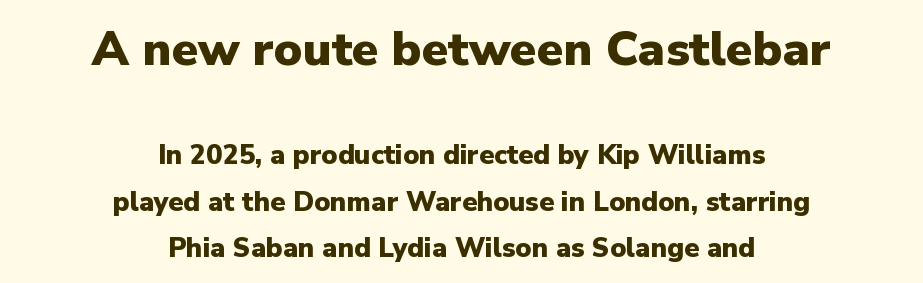
The image shows 48 px heavy sans-serif type, upright; set centered, line spacing 1.71x, normal letter spacing, not underlined; the first (top) block is 1.78x larger; low stroke contrast and a medium x-height.
